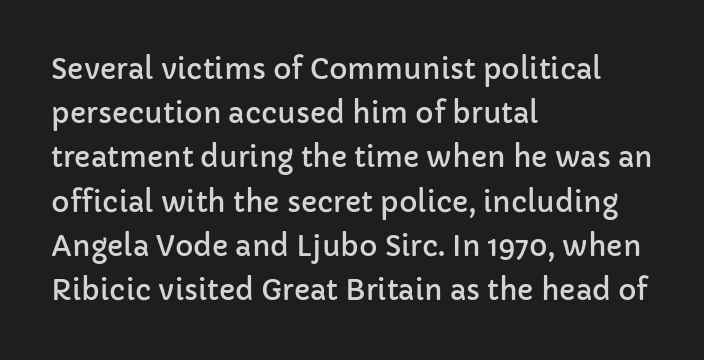
Q: Is the text italic (slanted)? A: No, it is upright.
Q: Is the typeface a serif or a sans-serif typeface? A: Sans-serif.
Q: Is the text underlined? A: No.
Q: How is the paragraph aligned? A: Left-aligned.
Q: Is the spacing between letters normal or unusually wide? A: Normal.
Q: Is the spacing between lines tight, normal or loose? A: Normal.
Q: Width (condensed, normal, or wide)? A: Normal.
Q: Stroke contrast? A: Low.
Q: x-height? A: Medium.
Q: Monospaced? A: No.
